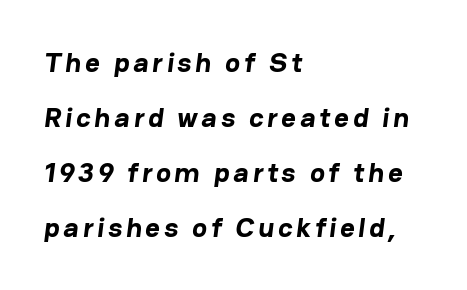
The image shows 28 px bold sans-serif type; set left-aligned, loose line spacing (1.96x), not underlined; low stroke contrast and a medium x-height.
